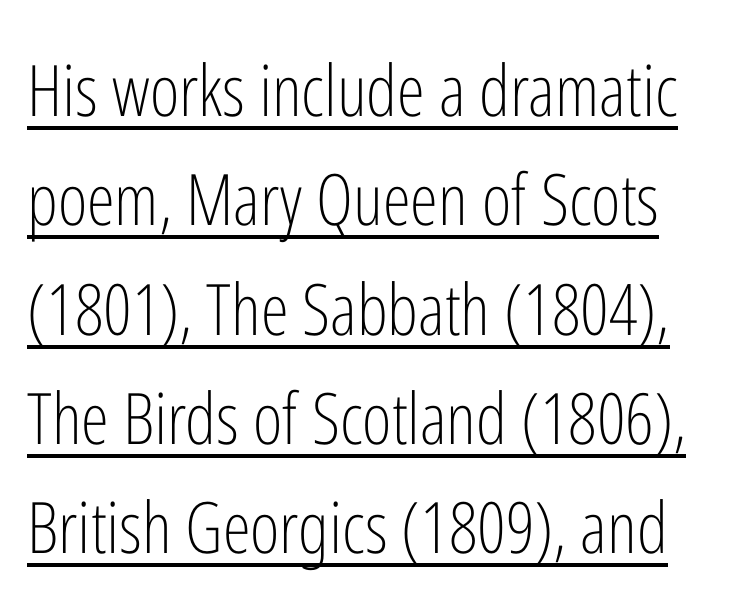
Q: Is the text bold? A: No.
Q: Is the text italic (slanted)? A: No, it is upright.
Q: Is the typeface a serif or a sans-serif typeface? A: Sans-serif.
Q: Is the text underlined? A: Yes.
Q: Is the spacing between letters normal or unusually wide? A: Normal.
Q: Is the spacing between lines tight, normal or loose? A: Normal.
Q: Width (condensed, normal, or wide)? A: Condensed.
Q: Stroke contrast? A: Low.
Q: x-height? A: Medium.
Q: Monospaced? A: No.
